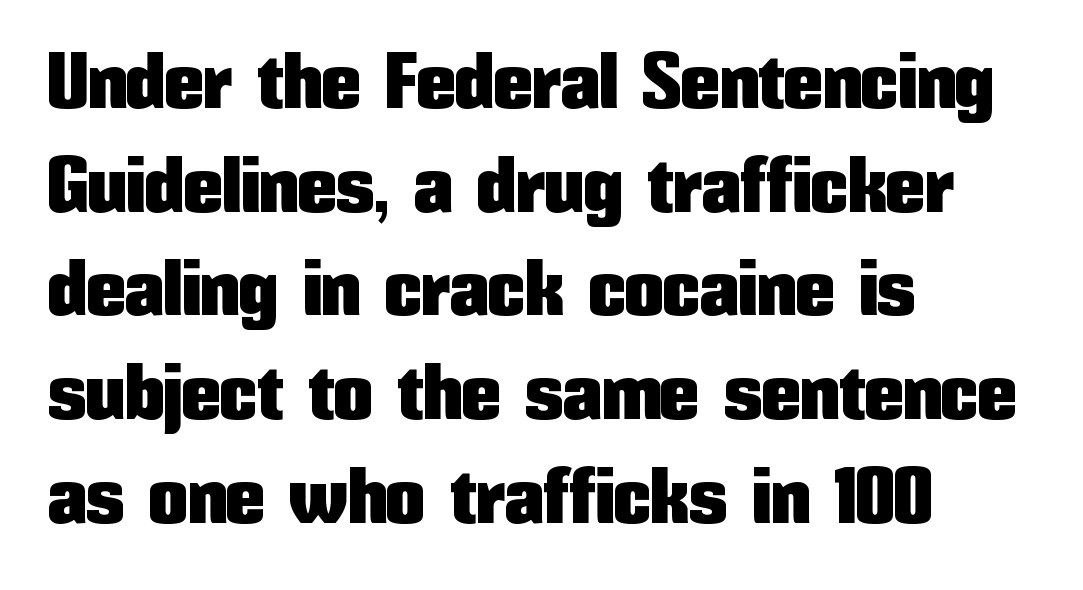
Plain, unruled lines of type. This rendering leaves character spacing at its baseline value. Vertical strokes here are truly vertical. The ragged edge is on the right, which tells us the setting is flush left.
